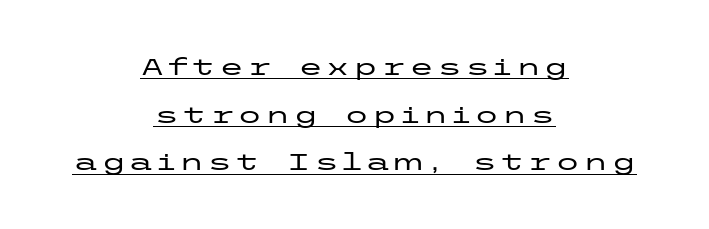
The image shows 23 px text type, upright; set centered, loose line spacing (2.07x), underlined.
